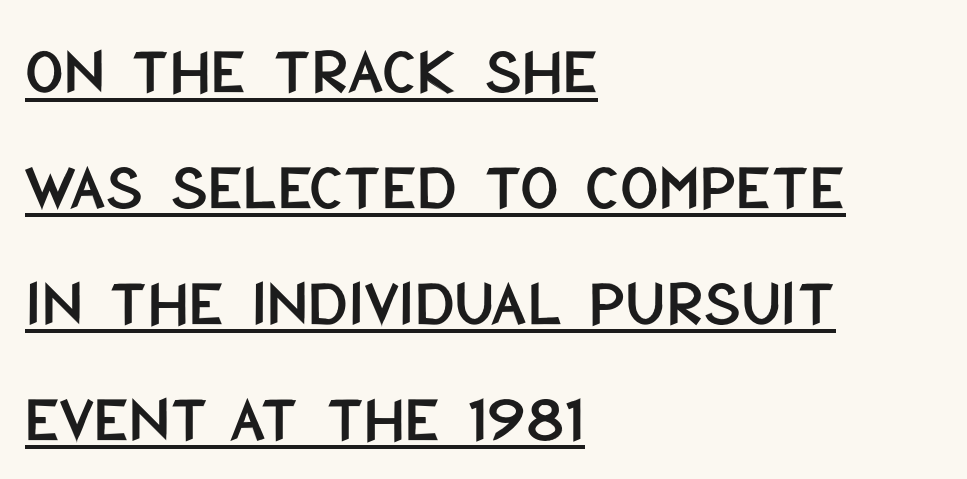
{"serif": "no", "italic": "no", "width": "condensed", "stroke_contrast": "low", "x_height": "large", "monospaced": "no", "underline": "yes", "align": "left", "line_spacing_ratio": 1.73, "letter_spacing": "normal", "letter_spacing_em": 0.0, "glyph_px": 67}
